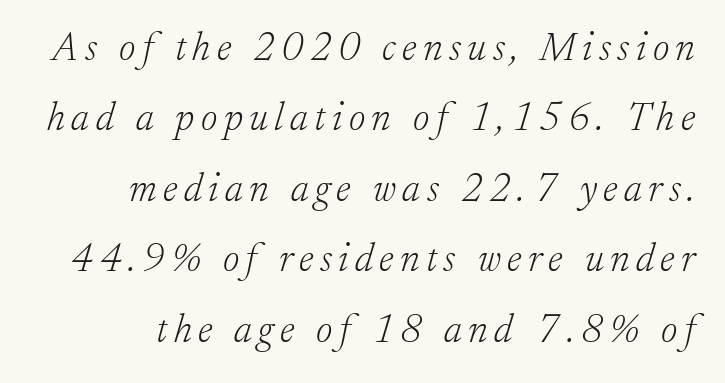
The strokes carry an ordinary text weight at most. Words float on clear page, feet unadorned. Note the varied advance widths — an 'i' is clearly narrower than an 'm'. Serifs: yes, visible at the terminals of the letterforms.
